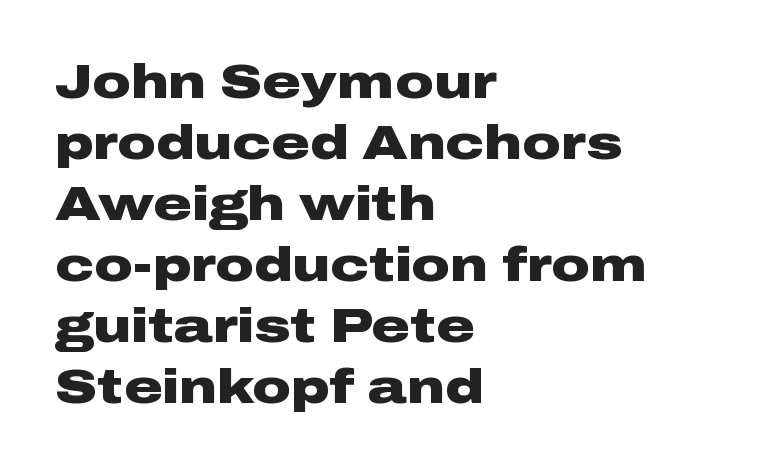
The image shows 48 px heavy, wide sans-serif type, upright; set left-aligned, normal line spacing (1.27x), normal letter spacing, not underlined; low stroke contrast and a medium x-height.
